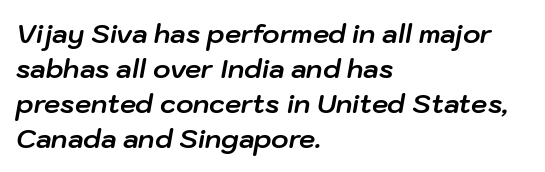
The image shows 26 px bold type, italic (leaning right); set left-aligned, normal line spacing (1.34x), normal letter spacing, not underlined.
